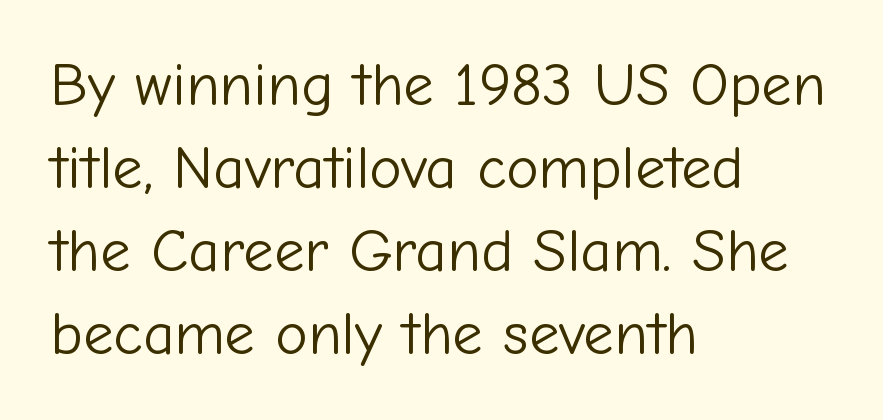
The image shows 61 px light sans-serif type, upright; set left-aligned, normal line spacing (1.36x), normal letter spacing, not underlined; low stroke contrast and a medium x-height.
